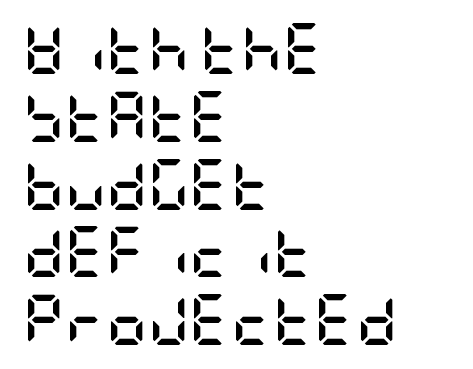
The image shows 51 px semibold, condensed sans-serif type, upright; set left-aligned, normal line spacing (1.33x), normal letter spacing, not underlined; low stroke contrast and a large x-height.
